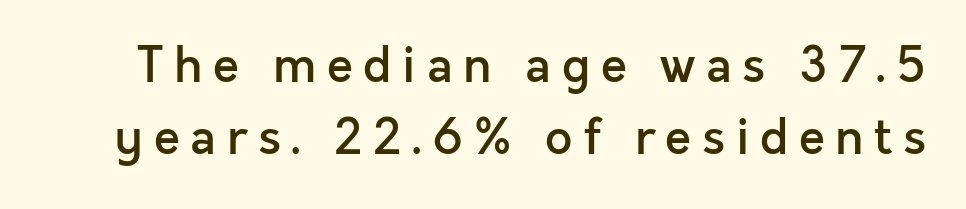
Tall strokes in this sample are plumb rather than angled. Are there feet on the stems? There aren't — it's a sans. Summary of weight: moderately heavy, a semibold. Short note: letters widely spaced. Beneath every word, the page is bare. The face used here is proportionally spaced, like ordinary book or web type.
